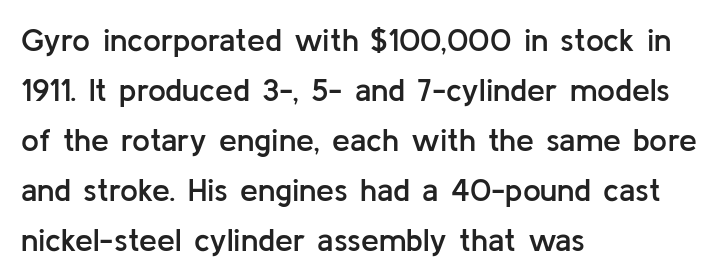
Q: Is the text bold? A: Semi-bold.
Q: Is the text italic (slanted)? A: No, it is upright.
Q: Is the typeface a serif or a sans-serif typeface? A: Sans-serif.
Q: Is the text underlined? A: No.
Q: How is the paragraph aligned? A: Left-aligned.
Q: Is the spacing between letters normal or unusually wide? A: Normal.
Q: Is the spacing between lines tight, normal or loose? A: Normal.
Q: Width (condensed, normal, or wide)? A: Normal.
Q: Stroke contrast? A: Low.
Q: x-height? A: Medium.
Q: Monospaced? A: No.
